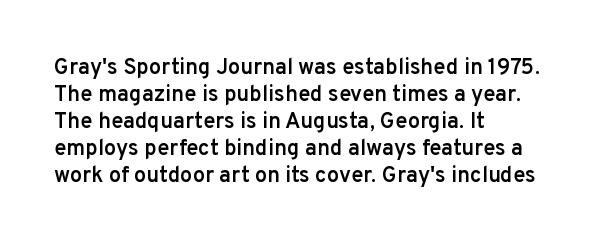
The image shows 22 px text type, upright; set left-aligned, line spacing 1.23x, normal letter spacing, not underlined.
